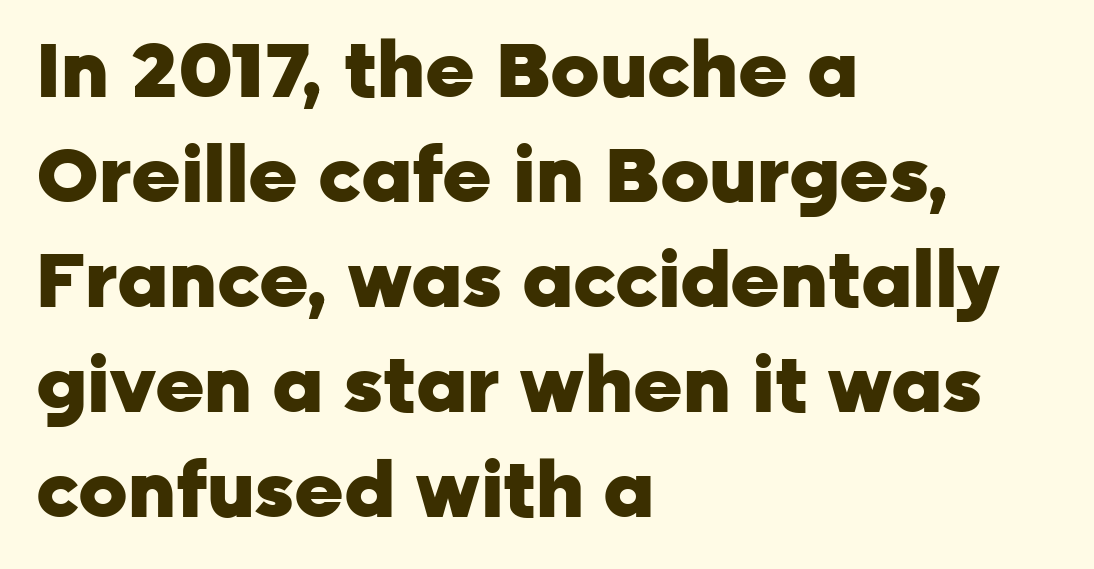
Q: Is the text bold? A: Yes.
Q: Is the text italic (slanted)? A: No, it is upright.
Q: Is the typeface a serif or a sans-serif typeface? A: Sans-serif.
Q: Is the text underlined? A: No.
Q: How is the paragraph aligned? A: Left-aligned.
Q: Is the spacing between letters normal or unusually wide? A: Normal.
Q: Is the spacing between lines tight, normal or loose? A: Normal.
Q: Width (condensed, normal, or wide)? A: Normal.
Q: Stroke contrast? A: Low.
Q: x-height? A: Medium.
Q: Monospaced? A: No.
